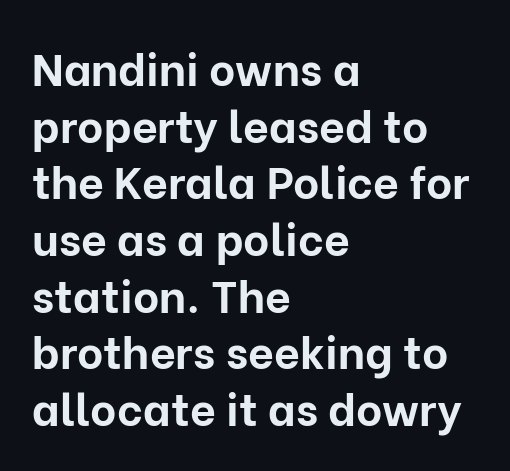
Q: Is the text bold? A: Yes.
Q: Is the text italic (slanted)? A: No, it is upright.
Q: Is the typeface a serif or a sans-serif typeface? A: Sans-serif.
Q: Is the text underlined? A: No.
Q: How is the paragraph aligned? A: Left-aligned.
Q: Is the spacing between letters normal or unusually wide? A: Normal.
Q: Is the spacing between lines tight, normal or loose? A: Normal.
Q: Width (condensed, normal, or wide)? A: Normal.
Q: Stroke contrast? A: Low.
Q: x-height? A: Medium.
Q: Monospaced? A: No.
